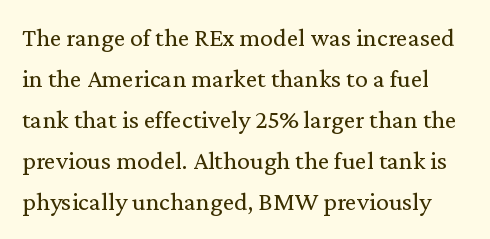
Heft: none added — not bold. Does extra space separate the letters? No, they use regular spacing. Clear beneath every line of the passage. Vertically, the passage feels balanced, rows spaced as you'd expect. In terms of posture, this sample is upright.
